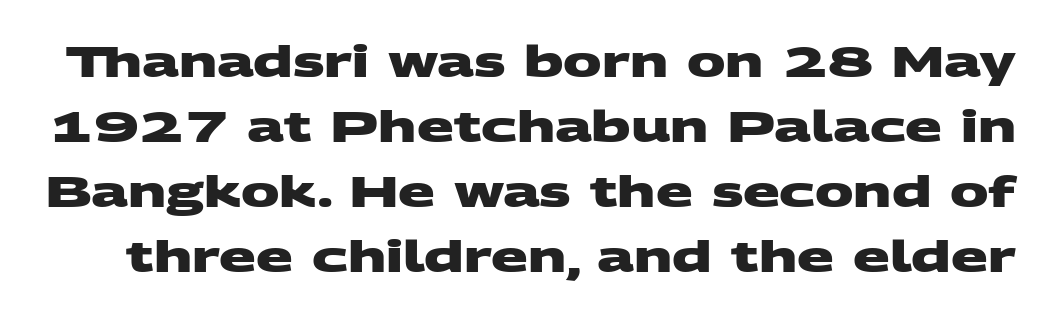
Serif or sans? Sans — the stroke terminals are bare. The strokes are fattened all the way to bold. Do the characters align in a grid? No, the font is proportional. Is the letter spacing exaggerated? No — it looks like the ordinary default. Line spacing here is normal.
